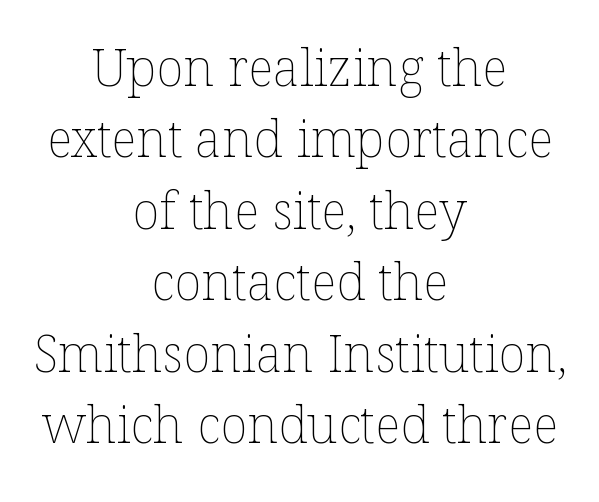
{"italic": "no", "bold": "no", "weight": "thin", "width": "normal", "stroke_contrast": "low", "x_height": "medium", "monospaced": "no", "underline": "no", "align": "center", "line_spacing": "normal", "line_spacing_ratio": 1.4, "letter_spacing": "normal", "letter_spacing_em": 0.0, "glyph_px": 51}
